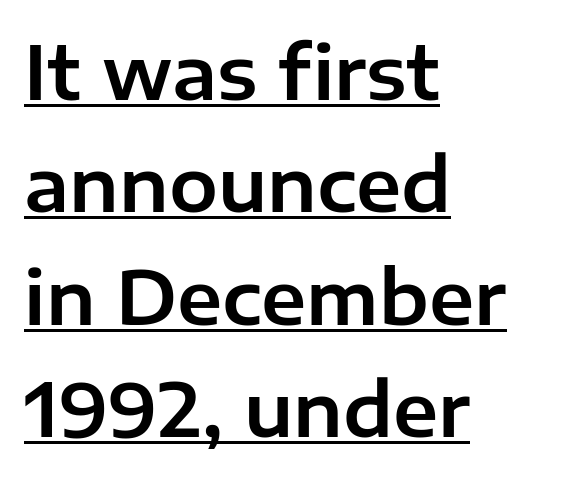
Notice how descenders clear the ascenders below comfortably — that's standard leading. Which margin do the lines hug? The left one — the right edge is uneven. If you drew a line through each stem, it would be perfectly vertical. A continuous stroke trails under the words, as in a hyperlink.
